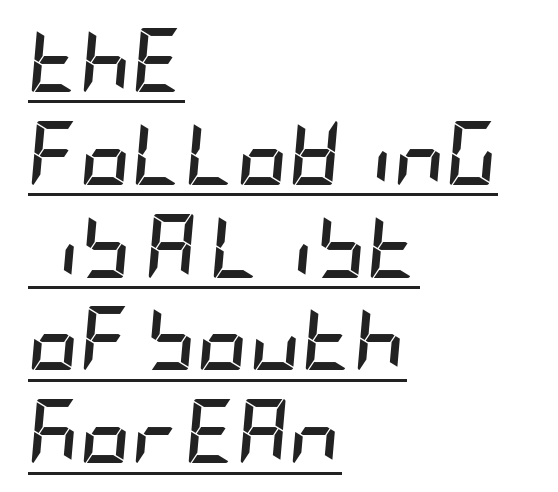
Q: Is the text bold? A: Yes.
Q: Is the text italic (slanted)? A: Yes, it leans right by about 5 degrees.
Q: Is the text underlined? A: Yes.
Q: How is the paragraph aligned? A: Left-aligned.
Q: Is the spacing between letters normal or unusually wide? A: Normal.
Q: Is the spacing between lines tight, normal or loose? A: Normal.
Q: Width (condensed, normal, or wide)? A: Condensed.
Q: Stroke contrast? A: Low.
Q: x-height? A: Large.
